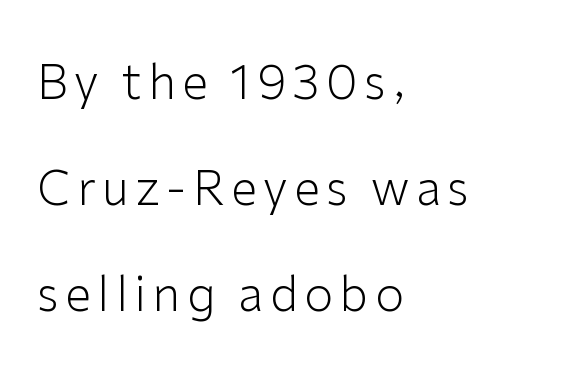
{"serif": "no", "italic": "no", "bold": "no", "weight": "light", "width": "normal", "stroke_contrast": "low", "x_height": "medium", "monospaced": "no", "underline": "no", "align": "left", "line_spacing": "loose", "line_spacing_ratio": 2.26, "glyph_px": 47}
